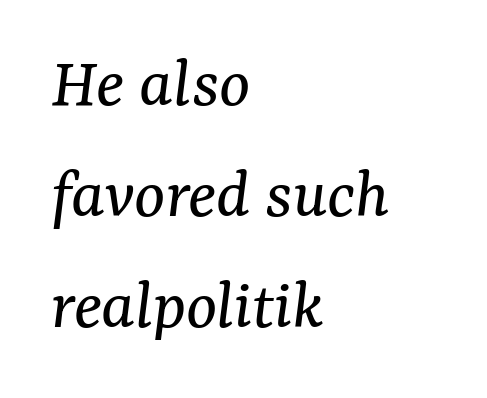
Spacing between characters is what you'd get straight out of the box. The font sits on the lighter half of the weight spectrum, regular included. Rows of type keep a routine distance in the vertical direction. The passage shown is typed in a proportional face where columns would drift. The specimen reads as italic at a glance. Beneath every word, the page is bare.
